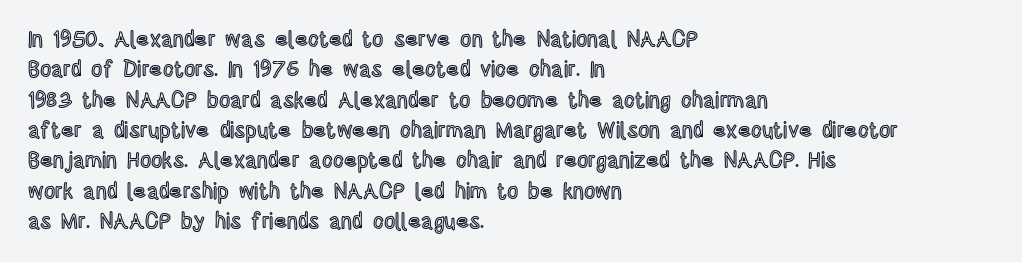
The image shows 22 px text type, upright; set left-aligned, normal line spacing (1.38x), normal letter spacing, not underlined.
